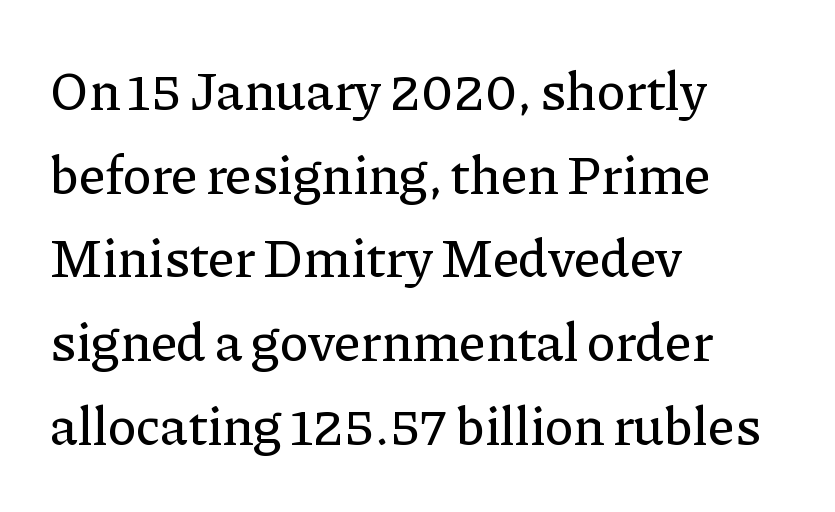
The rendering anchors every line to the left-hand side. Do the characters align in a grid? No, the font is proportional. Interline gaps are of average width in this sample. You can tell it's not italic because the verticals are truly vertical.
